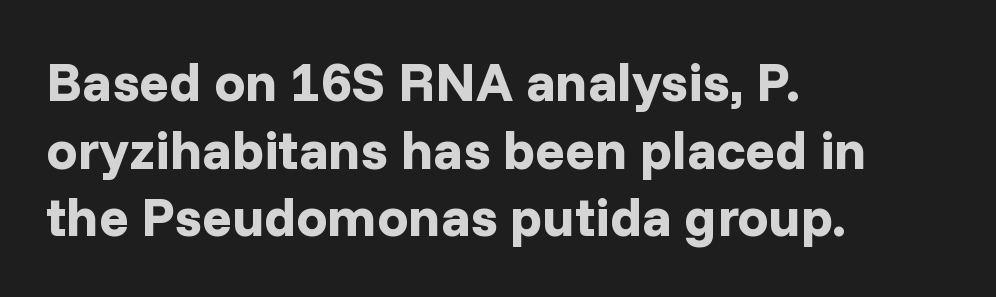
Compared with an ordinary text face, these strokes are far heavier — a full bold. Is this a fixed-width face? No — the glyphs have proportional, varying widths. Each word holds together tightly as a unit, with standard inter-letter gaps. Are there feet on the stems? There aren't — it's a sans. A clean baseline with only descenders dipping below it.
